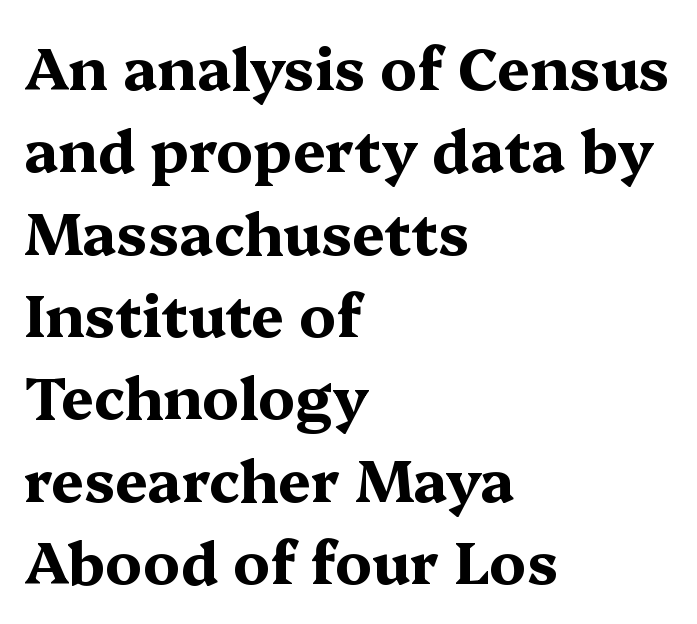
Horizontal alignment here is leftward, the default for most running prose. The gaps between neighbouring characters are ordinary and unremarkable. This sample uses an upright cut, with every glyph sitting square on the baseline. Looks like regular typesetting: each glyph gets only the width it needs. This is heavy type, rendered in bold.
